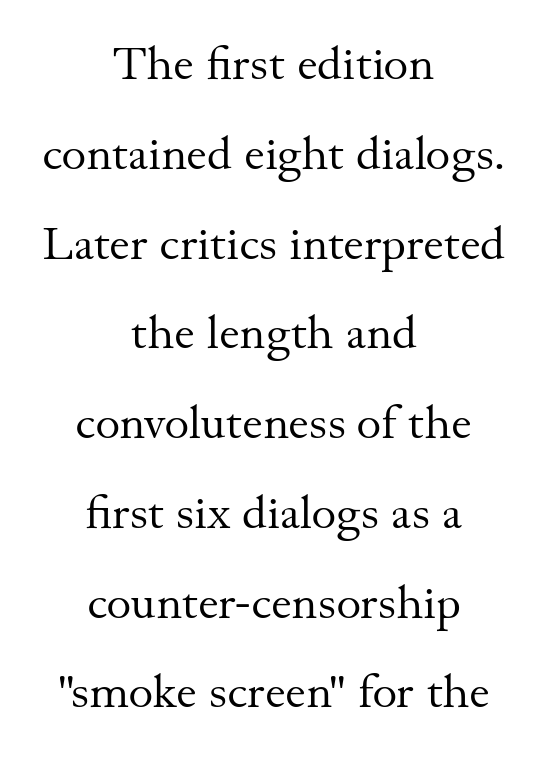
Q: Is the text bold? A: No.
Q: Is the text italic (slanted)? A: No, it is upright.
Q: Is the typeface a serif or a sans-serif typeface? A: Serif.
Q: Is the text underlined? A: No.
Q: How is the paragraph aligned? A: Centered.
Q: Is the spacing between letters normal or unusually wide? A: Normal.
Q: Is the spacing between lines tight, normal or loose? A: Loose.
Q: Width (condensed, normal, or wide)? A: Normal.
Q: Stroke contrast? A: Medium.
Q: x-height? A: Small.
Q: Monospaced? A: No.
